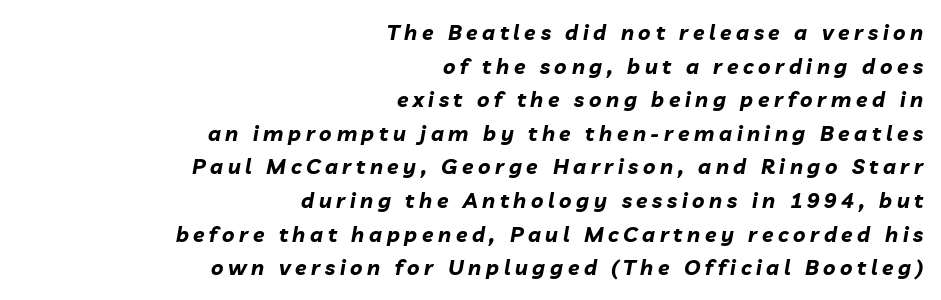
Every letter is thick-stroked: bold, no question. Inter-character spacing is expanded well beyond the font's built-in metrics. Honestly, there is no underline to notice here at all. What's the leading like? Ordinary, nothing unusual. Italic? Definitely — the glyphs are oblique.
